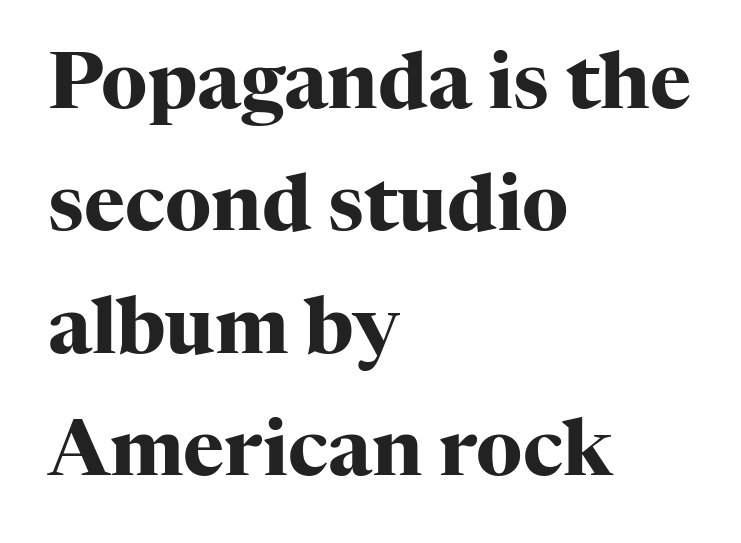
Casual observation: everything's shoved over to the left. Think of a printed novel: that variable character pitch is what you see here. Observe the serifs anchoring each vertical stroke in this sample. Caption: bold face, heavy strokes. Underlining? Definitely not there.
